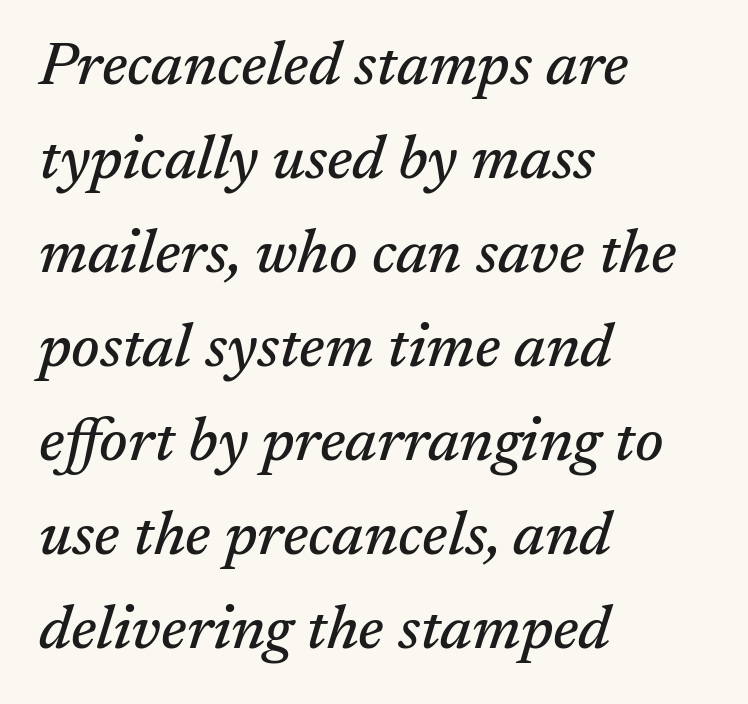
Evenly set lines give the paragraph a standard silhouette. The typography opts for an oblique posture over an upright one. The face used here is proportionally spaced, like ordinary book or web type. Glance below the letters and you will spot only blank space. The line texture is even and compact thanks to regular tracking.
